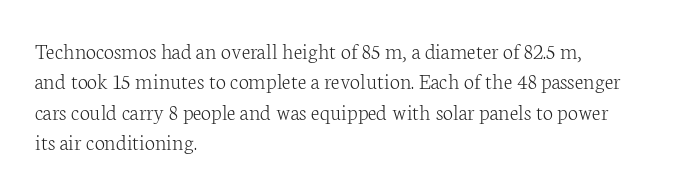
Q: Is the text bold? A: No.
Q: Is the text italic (slanted)? A: No, it is upright.
Q: Is the text underlined? A: No.
Q: How is the paragraph aligned? A: Left-aligned.
Q: Is the spacing between letters normal or unusually wide? A: Normal.
Q: Is the spacing between lines tight, normal or loose? A: Normal.
